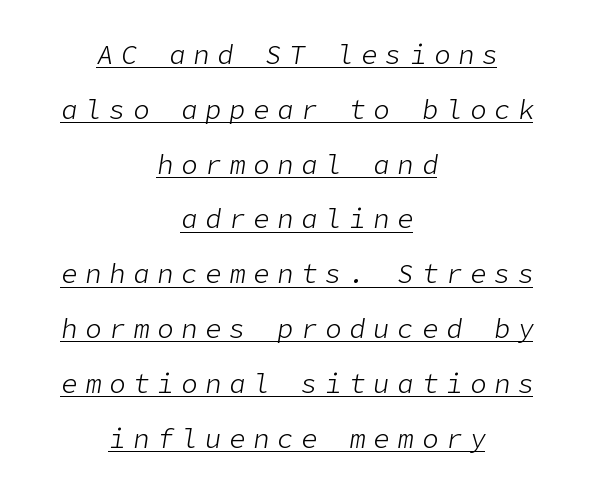
Q: Is the text bold? A: No.
Q: Is the text italic (slanted)? A: Yes, it leans right by about 9 degrees.
Q: Is the text underlined? A: Yes.
Q: How is the paragraph aligned? A: Centered.
Q: Is the spacing between letters normal or unusually wide? A: Unusually wide.
Q: Is the spacing between lines tight, normal or loose? A: Loose.
